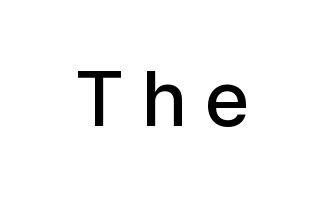
{"serif": "no", "italic": "no", "bold": "semi", "weight": "semibold", "width": "normal", "stroke_contrast": "low", "x_height": "medium", "monospaced": "no", "underline": "no", "letter_spacing": "wide", "letter_spacing_em": 0.22, "glyph_px": 76}
